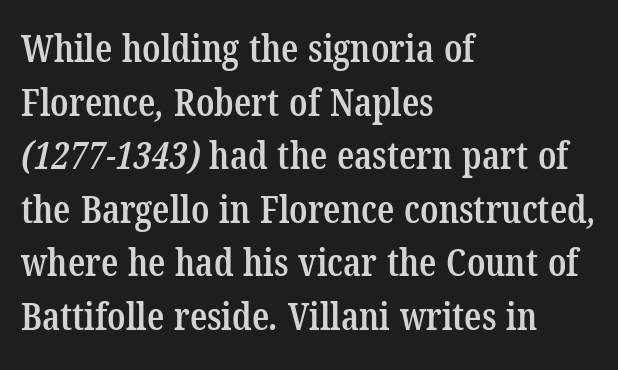
Character widths vary here, with narrow letters taking less room than wide ones. Small tapered or slab feet sit at the stroke ends, so this counts as serif. Check under the words: just untouched page. The passage shown has conventional tracking throughout. The line-height multiplier appears to be the usual default. These words are printed semibold, heavier than regular yet not bold.
